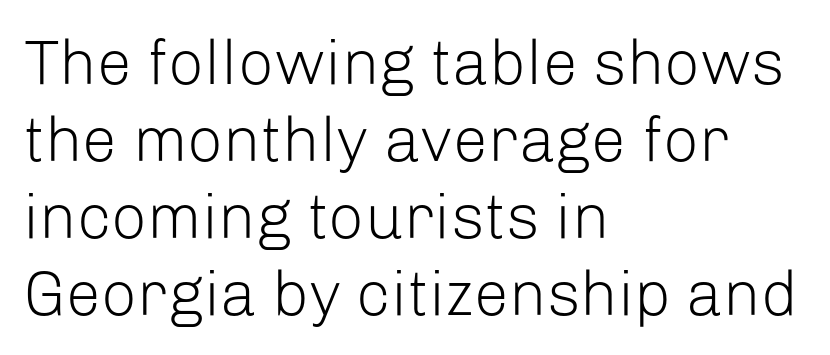
Every row of glyphs begins at an identical x-position on the left. The passage shown is not underscored anywhere. In terms of posture, this sample is upright. Note: no serifs on the glyphs. Think of a printed novel: that variable character pitch is what you see here. The type is set solid horizontally, with unmodified tracking.
